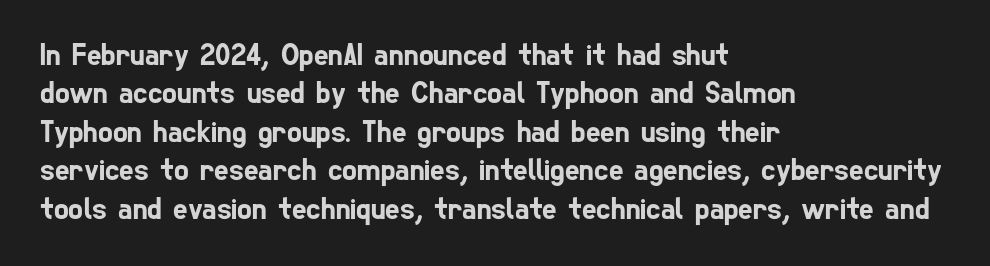
{"serif": "no", "width": "condensed", "stroke_contrast": "low", "x_height": "medium", "monospaced": "no", "underline": "no", "align": "left", "line_spacing_ratio": 1.24, "letter_spacing": "normal", "letter_spacing_em": 0.0, "glyph_px": 31}
